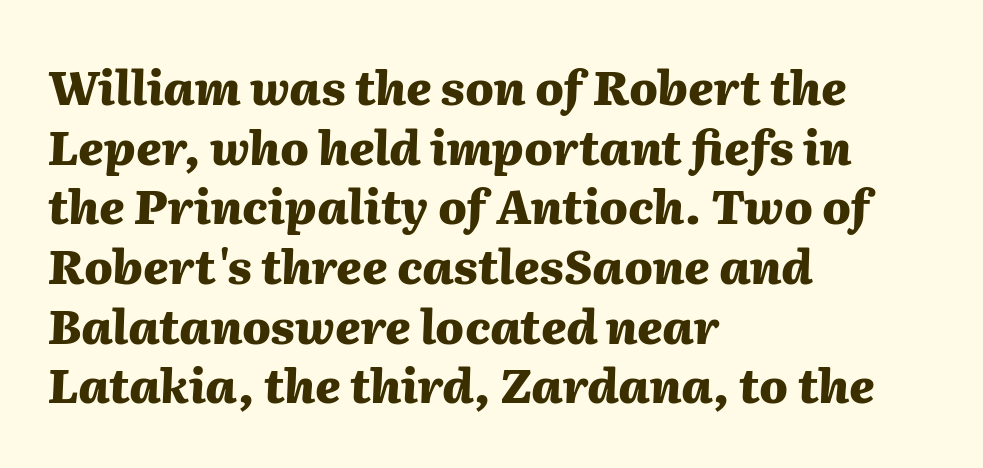
{"italic": "yes", "lean": "right", "slant_degrees": 2, "bold": "yes", "weight": "heavy", "width": "normal", "stroke_contrast": "medium", "x_height": "medium", "monospaced": "no", "underline": "no", "align": "left", "line_spacing": "normal", "line_spacing_ratio": 1.27, "letter_spacing": "normal", "letter_spacing_em": 0.0, "glyph_px": 47}
